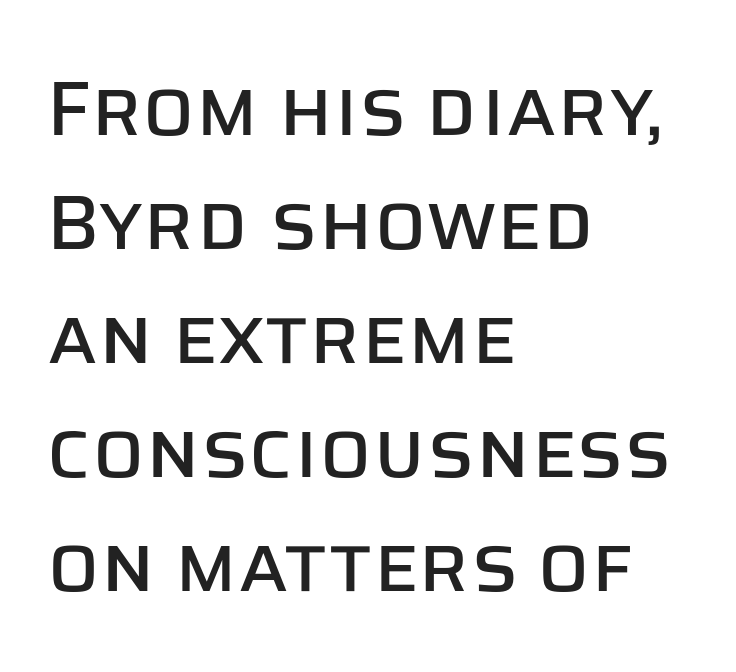
{"serif": "no", "italic": "no", "width": "normal", "stroke_contrast": "low", "x_height": "large", "monospaced": "no", "underline": "no", "align": "left", "line_spacing": "normal", "line_spacing_ratio": 1.48, "letter_spacing": "normal", "letter_spacing_em": 0.0, "glyph_px": 77}
